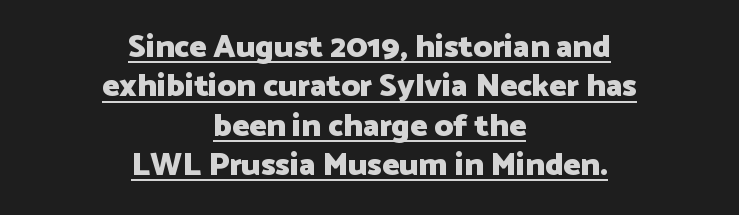
{"serif": "no", "italic": "no", "bold": "yes", "weight": "heavy", "width": "normal", "stroke_contrast": "low", "x_height": "medium", "monospaced": "no", "underline": "yes", "align": "center", "line_spacing_ratio": 1.23, "letter_spacing": "normal", "letter_spacing_em": 0.0, "glyph_px": 32}
